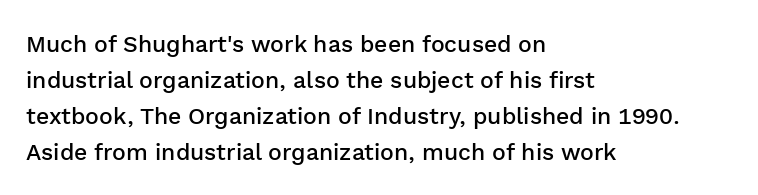
All the whitespace from short lines collects on the right. The space between consecutive lines is moderate. The type is set solid horizontally, with unmodified tracking. Does the lettering tilt? It doesn't — this is upright. Is the type bold? Partly — it's a semibold, heavier than regular but not fully bold.
